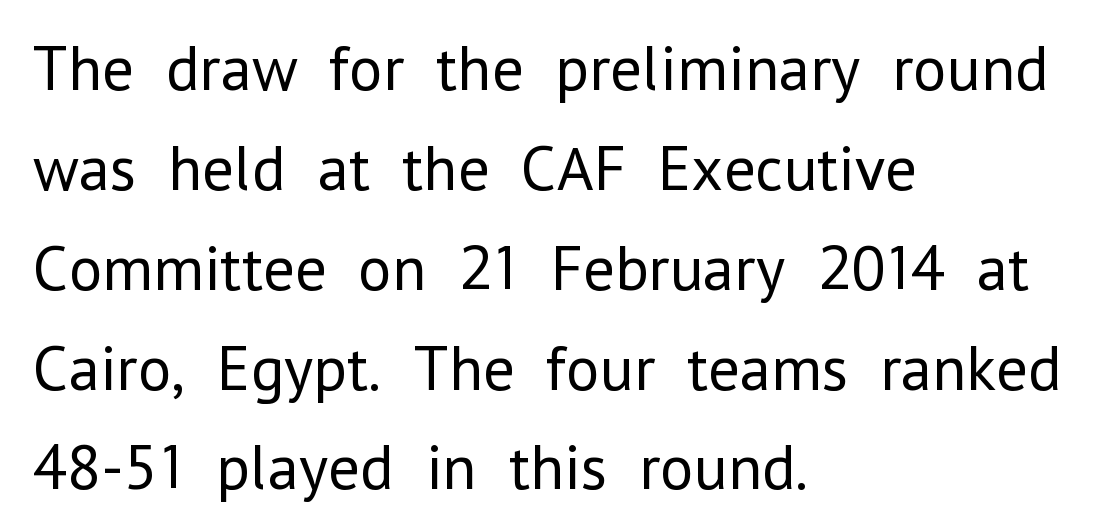
The text was rendered using a sans face with plain stroke endings. No letter is thick-stroked: the sample isn't bold. The rendering uses natural spacing where letterforms have individual widths. The rendering uses a moderate line-height, typical for paragraphs. Notice how the stems are strictly vertical — no italics here. Check under the words: just untouched page.
